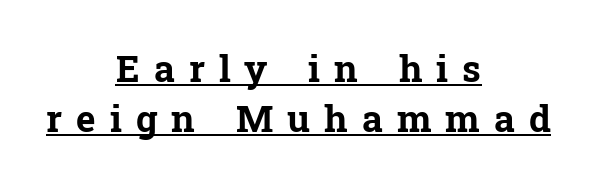
{"serif": "yes", "italic": "no", "bold": "yes", "weight": "bold", "width": "normal", "stroke_contrast": "low", "x_height": "medium", "monospaced": "no", "underline": "yes", "align": "center", "line_spacing": "normal", "line_spacing_ratio": 1.36, "letter_spacing": "wide", "letter_spacing_em": 0.38, "glyph_px": 37}
